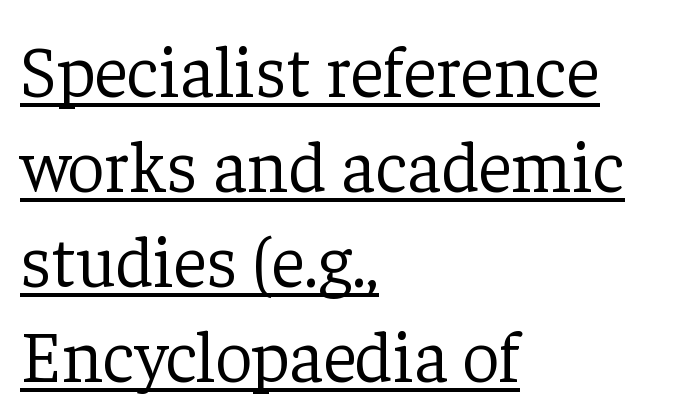
Q: Is the text bold? A: No.
Q: Is the text italic (slanted)? A: No, it is upright.
Q: Is the typeface a serif or a sans-serif typeface? A: Serif.
Q: Is the text underlined? A: Yes.
Q: How is the paragraph aligned? A: Left-aligned.
Q: Is the spacing between letters normal or unusually wide? A: Normal.
Q: Is the spacing between lines tight, normal or loose? A: Normal.
Q: Width (condensed, normal, or wide)? A: Normal.
Q: Stroke contrast? A: Low.
Q: x-height? A: Medium.
Q: Monospaced? A: No.
